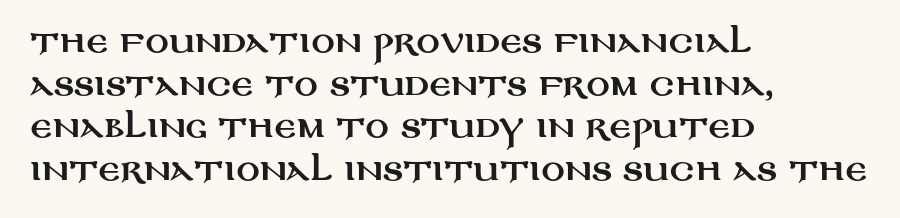
The area under the type is left untouched. What kind of face is this? One without serifs — a sans. The lettering holds an erect, upright posture throughout. In CSS terms this would be text-align: left. Think of a printed novel: that variable character pitch is what you see here. How are the letters spaced? Ordinarily, with no added tracking.
